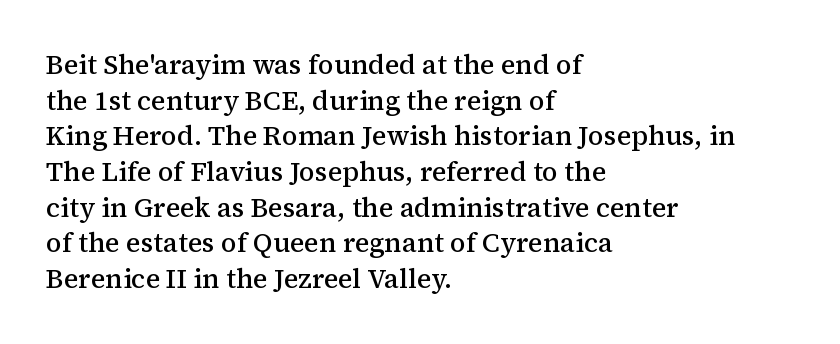
The image shows 27 px text type, upright; set left-aligned, normal line spacing (1.32x), normal letter spacing, not underlined.
